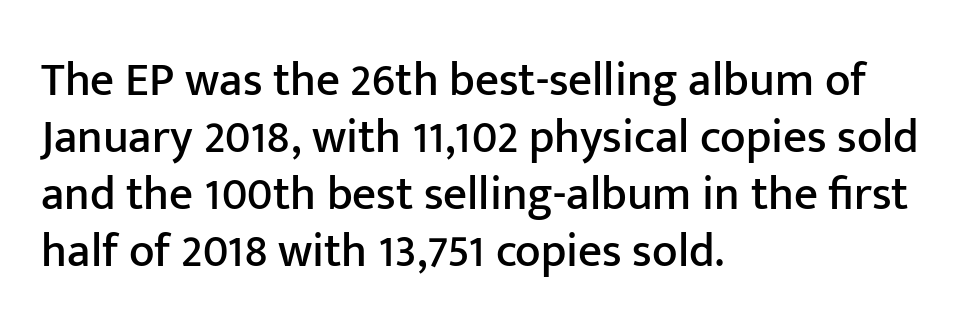
{"serif": "no", "italic": "no", "width": "normal", "stroke_contrast": "low", "x_height": "medium", "monospaced": "no", "underline": "no", "align": "left", "line_spacing_ratio": 1.21, "letter_spacing": "normal", "letter_spacing_em": 0.0, "glyph_px": 47}
